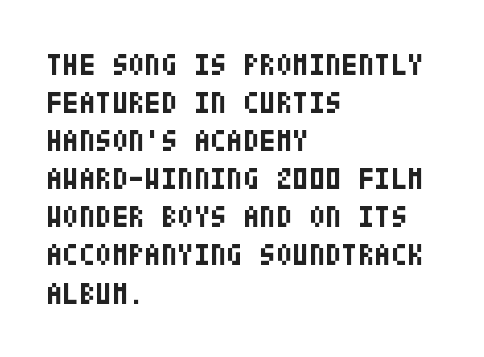
The image shows 30 px bold, condensed sans-serif type, upright; set left-aligned, normal line spacing (1.27x), normal letter spacing, not underlined; low stroke contrast and a large x-height.
